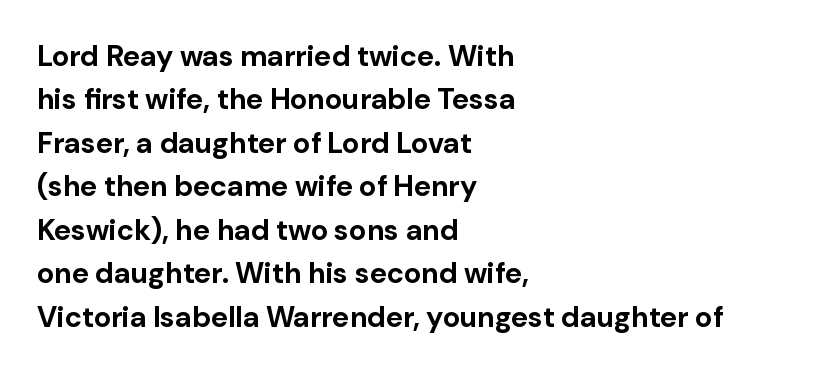
The image shows 29 px bold sans-serif type, upright; set left-aligned, normal line spacing (1.5x), normal letter spacing, not underlined; low stroke contrast and a medium x-height.
